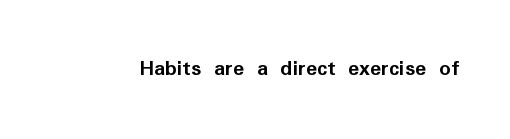
Notice how thick the strokes are: this is what a full bold looks like. In terms of letterspacing, this is plain default setting. The specimen omits any rule beneath the text block's lines. The lettering stays uniformly vertical, giving the passage a roman look.
